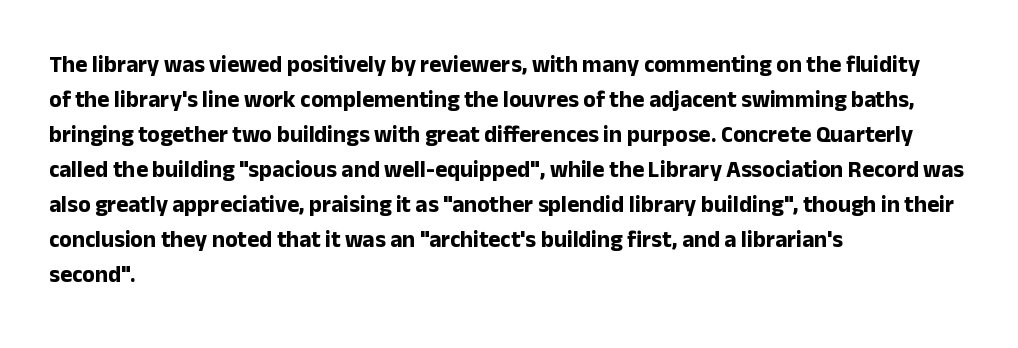
The image shows 23 px bold type, upright; set left-aligned, normal line spacing (1.52x), normal letter spacing, not underlined.
